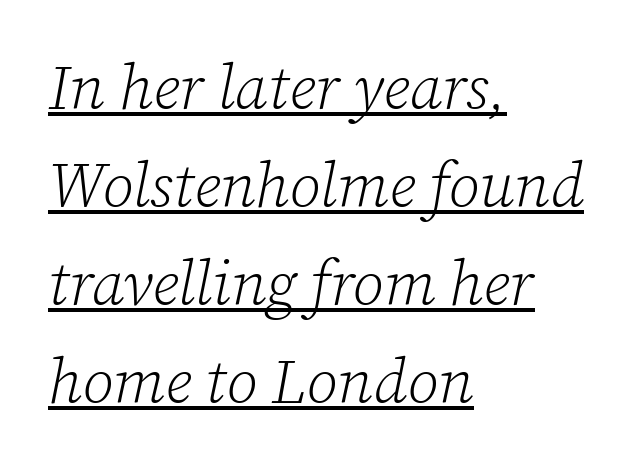
Q: Is the text bold? A: No.
Q: Is the text italic (slanted)? A: Yes, it leans right by about 12 degrees.
Q: Is the typeface a serif or a sans-serif typeface? A: Serif.
Q: Is the text underlined? A: Yes.
Q: How is the paragraph aligned? A: Left-aligned.
Q: Is the spacing between letters normal or unusually wide? A: Normal.
Q: Is the spacing between lines tight, normal or loose? A: Normal.
Q: Width (condensed, normal, or wide)? A: Normal.
Q: Stroke contrast? A: Low.
Q: x-height? A: Medium.
Q: Monospaced? A: No.
